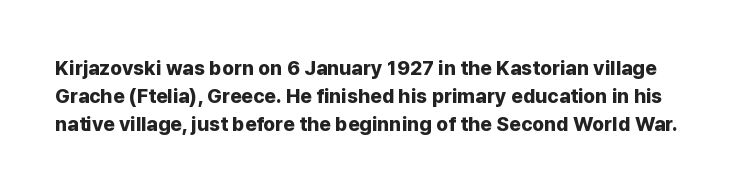
The image shows 20 px bold type, upright; set normal line spacing (1.41x), normal letter spacing, not underlined.
